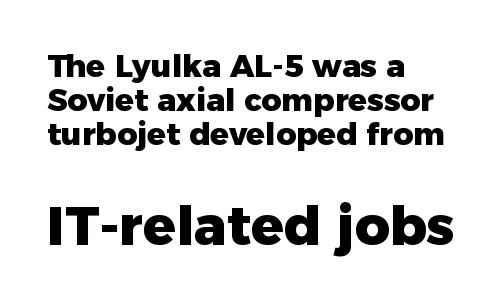
{"serif": "no", "italic": "no", "bold": "yes", "weight": "heavy", "width": "normal", "stroke_contrast": "low", "x_height": "medium", "monospaced": "no", "underline": "no", "align": "left", "line_spacing": "tight", "line_spacing_ratio": 1.09, "letter_spacing": "normal", "letter_spacing_em": 0.0, "larger_block": "second", "size_ratio": 1.74, "glyph_px": 54}
